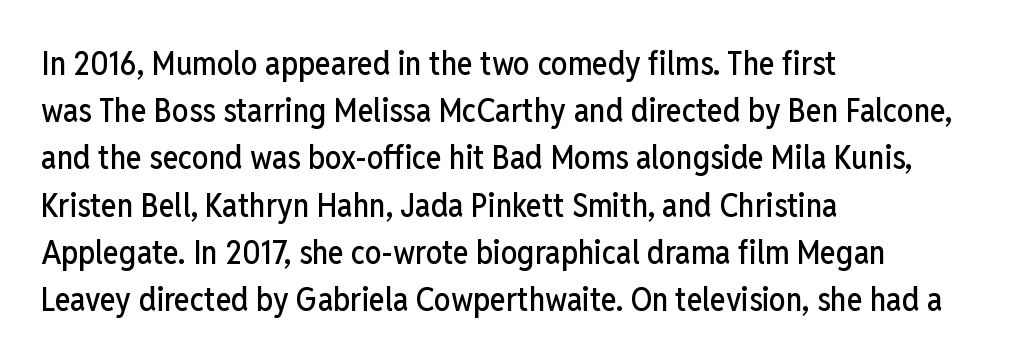
Q: Is the text italic (slanted)? A: No, it is upright.
Q: Is the typeface a serif or a sans-serif typeface? A: Sans-serif.
Q: Is the text underlined? A: No.
Q: How is the paragraph aligned? A: Left-aligned.
Q: Is the spacing between letters normal or unusually wide? A: Normal.
Q: Is the spacing between lines tight, normal or loose? A: Normal.
Q: Width (condensed, normal, or wide)? A: Condensed.
Q: Stroke contrast? A: Low.
Q: x-height? A: Medium.
Q: Monospaced? A: No.
